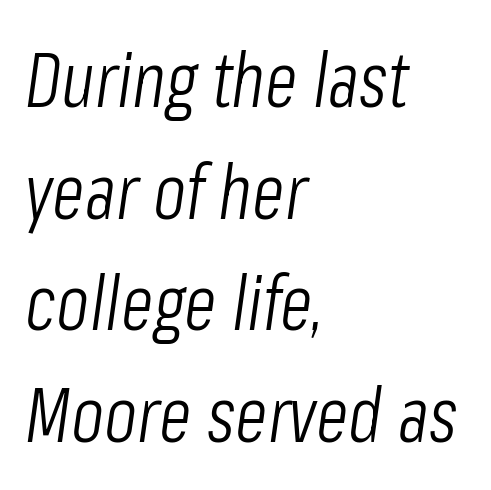
Stroke mass is kept to a normal reading level or below. Is the block centered? No — it sits flush against the left margin. Letters rest on an invisible, unmarked baseline. The rendering uses natural spacing where letterforms have individual widths. This block has exactly the height ordinary leading produces.
